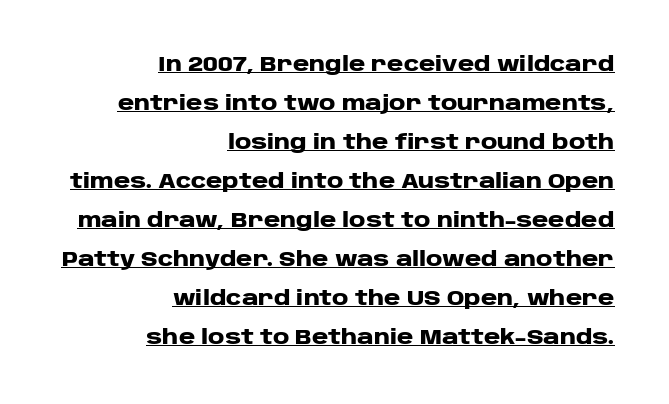
{"italic": "no", "bold": "yes", "underline": "yes", "align": "right", "line_spacing": "loose", "line_spacing_ratio": 1.95, "letter_spacing": "normal", "letter_spacing_em": 0.0, "glyph_px": 20}
